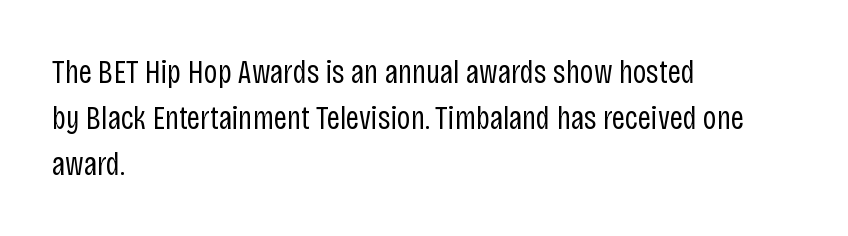
You can tell it's not italic because the verticals are truly vertical. The strip under each line holds only bare page. Spacing verdict: proportional, widths tailored to each character. Horizontal bands of white between lines are of average thickness.
